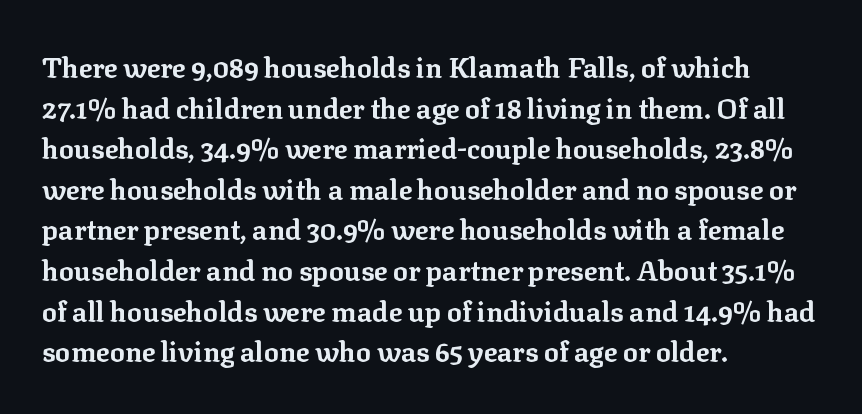
{"serif": "yes", "italic": "no", "bold": "yes", "weight": "bold", "width": "normal", "stroke_contrast": "low", "x_height": "medium", "monospaced": "no", "underline": "no", "align": "left", "line_spacing": "normal", "line_spacing_ratio": 1.45, "letter_spacing": "normal", "letter_spacing_em": 0.0, "glyph_px": 28}
